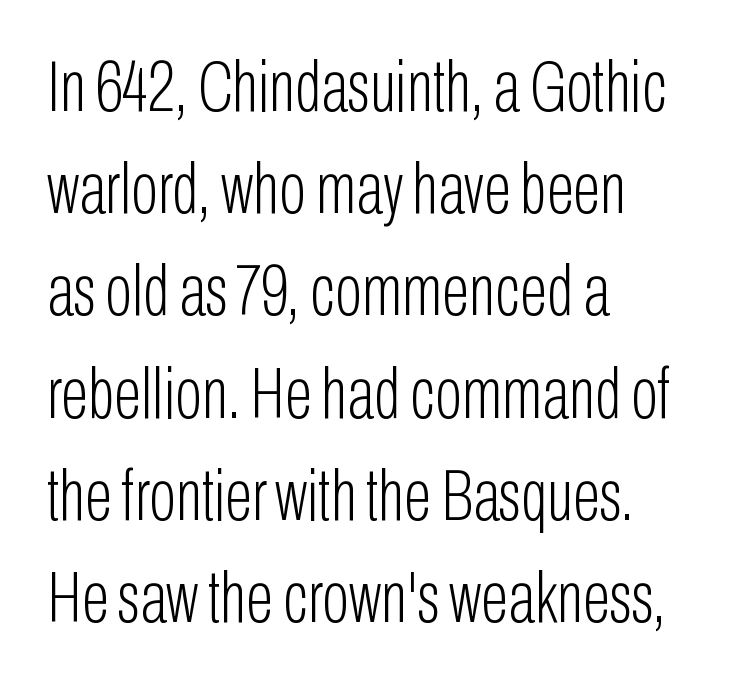
The image shows 72 px light, condensed sans-serif type, upright; set left-aligned, normal line spacing (1.42x), normal letter spacing, not underlined; low stroke contrast and a medium x-height.
